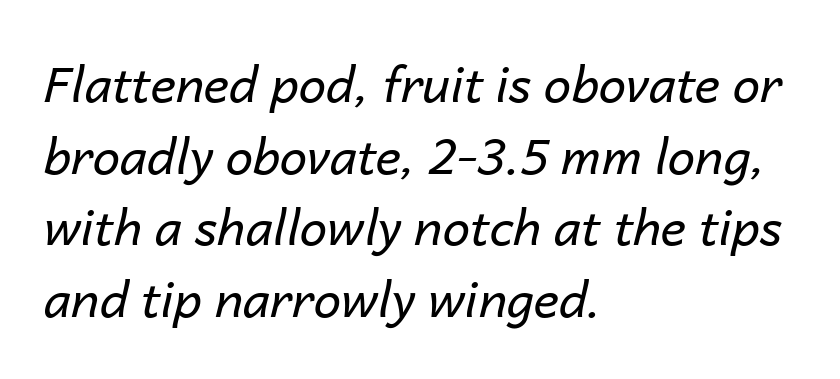
Q: Is the text bold? A: No.
Q: Is the text italic (slanted)? A: Yes, it leans right by about 14 degrees.
Q: Is the text underlined? A: No.
Q: How is the paragraph aligned? A: Left-aligned.
Q: Is the spacing between letters normal or unusually wide? A: Normal.
Q: Is the spacing between lines tight, normal or loose? A: Normal.
Q: Width (condensed, normal, or wide)? A: Normal.
Q: Stroke contrast? A: Low.
Q: x-height? A: Medium.
Q: Monospaced? A: No.
